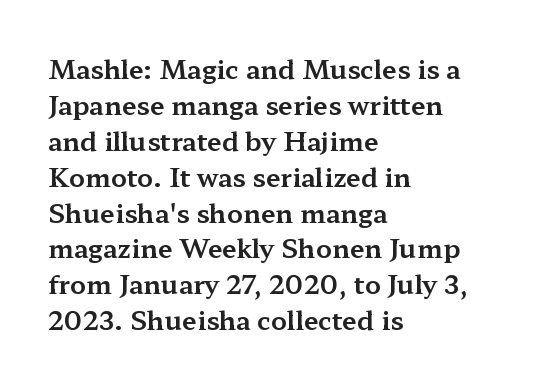
The image shows 26 px text type, upright; set left-aligned, normal line spacing (1.38x), normal letter spacing, not underlined.
